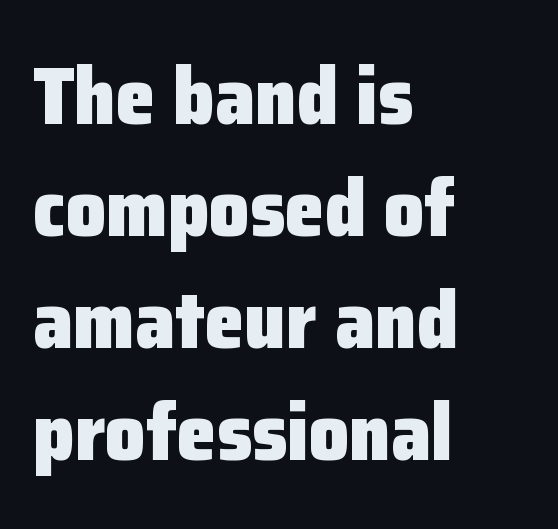
Q: Is the text bold? A: Yes.
Q: Is the text italic (slanted)? A: No, it is upright.
Q: Is the typeface a serif or a sans-serif typeface? A: Sans-serif.
Q: Is the text underlined? A: No.
Q: How is the paragraph aligned? A: Left-aligned.
Q: Is the spacing between letters normal or unusually wide? A: Normal.
Q: Is the spacing between lines tight, normal or loose? A: Normal.
Q: Width (condensed, normal, or wide)? A: Normal.
Q: Stroke contrast? A: Low.
Q: x-height? A: Medium.
Q: Monospaced? A: No.
